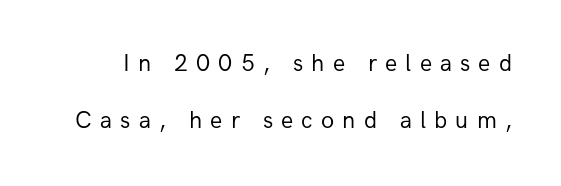
The weight would be labelled regular, book, light, or lighter still. Italic: no, the glyphs are upright roman. These lines have a slow, spaced-out rhythm from letter to letter. The string is rendered with underlining switched off. The block of text is sparse from top to bottom, with ample space between rows.
